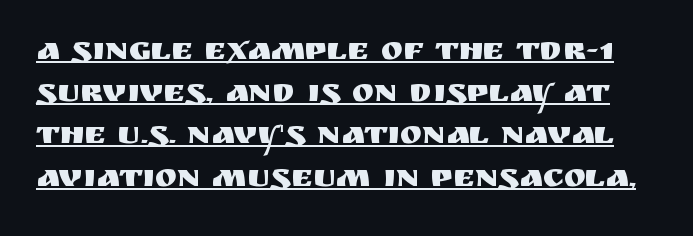
The image shows 33 px sans-serif type, upright; set normal line spacing (1.28x), normal letter spacing, underlined; medium stroke contrast and a large x-height.
